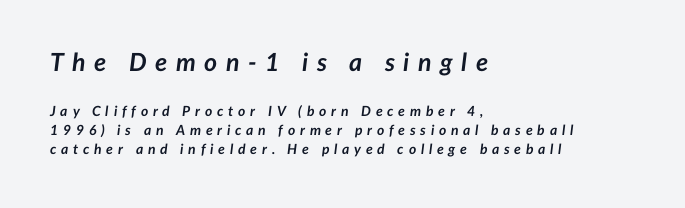
The image shows 25 px bold type, italic (leaning right); set left-aligned, normal line spacing (1.36x), unusually wide letter spacing (+0.34 em), not underlined; the first (top) block is 1.79x larger.
